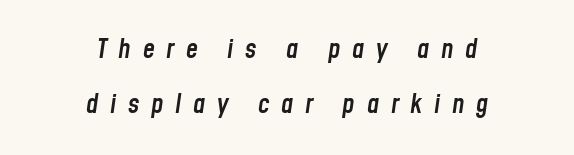
The font is running at a semibold setting, under full bold. Every row of glyphs is offset so its center matches the block's center. Is the letter spacing exaggerated? Yes — the characters are pushed far apart. Descender tails drop into unmarked territory. The face used here has a pronounced slope to its letters. Whoever set this chose breathing room over compactness in the vertical rhythm.
